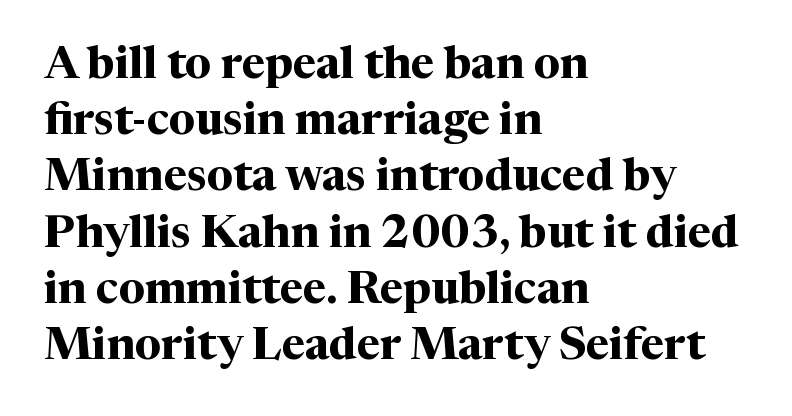
Q: Is the text bold? A: Yes.
Q: Is the text italic (slanted)? A: No, it is upright.
Q: Is the typeface a serif or a sans-serif typeface? A: Serif.
Q: Is the text underlined? A: No.
Q: How is the paragraph aligned? A: Left-aligned.
Q: Is the spacing between letters normal or unusually wide? A: Normal.
Q: Is the spacing between lines tight, normal or loose? A: Normal.
Q: Width (condensed, normal, or wide)? A: Normal.
Q: Stroke contrast? A: Medium.
Q: x-height? A: Medium.
Q: Monospaced? A: No.
